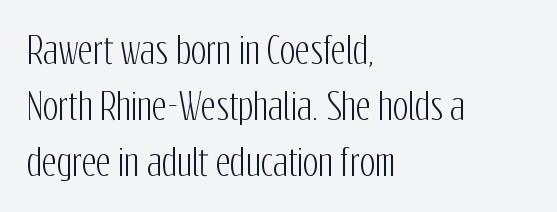
The image shows 36 px condensed sans-serif type, upright; set left-aligned, normal line spacing (1.56x), normal letter spacing, not underlined; low stroke contrast and a medium x-height.
